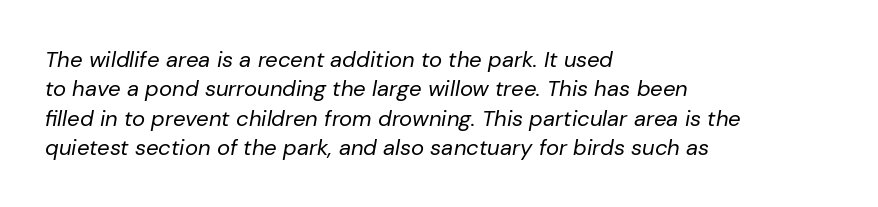
Heft: none added — not bold. The words here are not underlined. Is the block centered? No — it sits flush against the left margin. The whole block is typeset with a tilt. Caption: standard tracking, unaltered.
